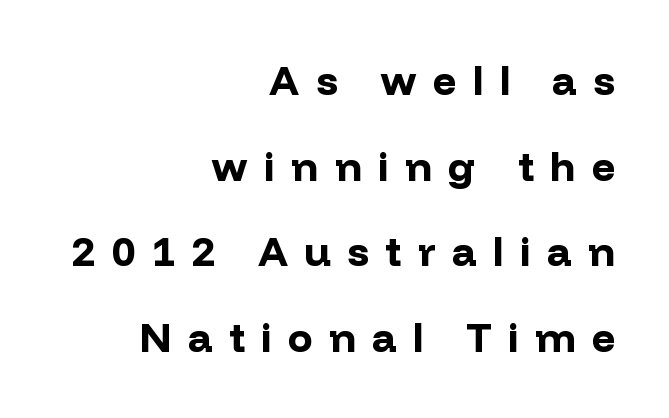
The image shows 41 px bold sans-serif type, upright; set right-aligned, loose line spacing (2.09x), unusually wide letter spacing (+0.4 em), not underlined; low stroke contrast and a medium x-height.
